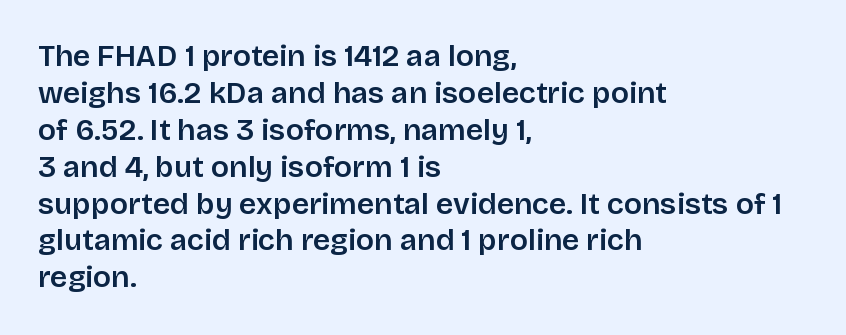
Q: Is the text italic (slanted)? A: No, it is upright.
Q: Is the typeface a serif or a sans-serif typeface? A: Sans-serif.
Q: Is the text underlined? A: No.
Q: How is the paragraph aligned? A: Left-aligned.
Q: Is the spacing between letters normal or unusually wide? A: Normal.
Q: Width (condensed, normal, or wide)? A: Normal.
Q: Stroke contrast? A: Low.
Q: x-height? A: Large.
Q: Monospaced? A: No.
